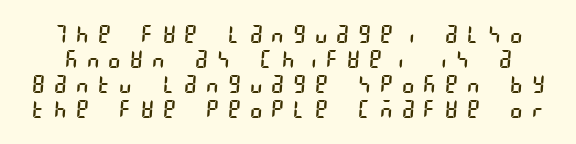
{"bold": "no", "underline": "no", "line_spacing": "tight", "line_spacing_ratio": 1.0, "letter_spacing": "wide", "letter_spacing_em": 0.4, "glyph_px": 25}
